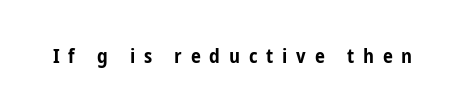
The image shows 20 px bold type, upright; set unusually wide letter spacing (+0.44 em), not underlined.
